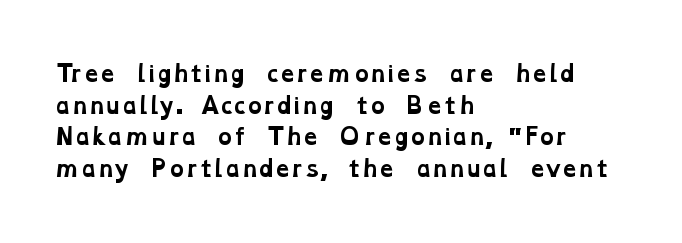
Check the space under the baseline: it is left empty. Typeset ragged right — the left edge is the straight one. Typographic density is high because the face is bold. The rendering keeps characters at their native spacing.
